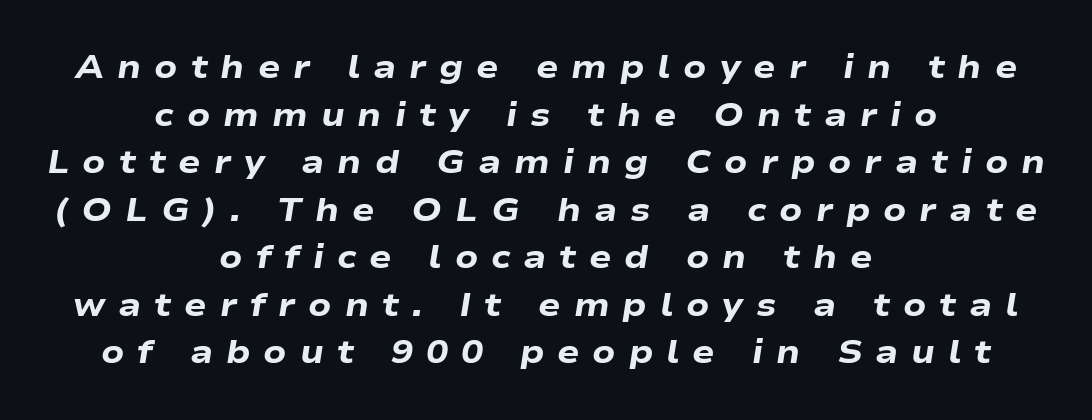
The image shows 33 px heavy, wide type, italic (leaning right); set centered, normal line spacing (1.44x), unusually wide letter spacing (+0.39 em), not underlined; low stroke contrast and a medium x-height.
